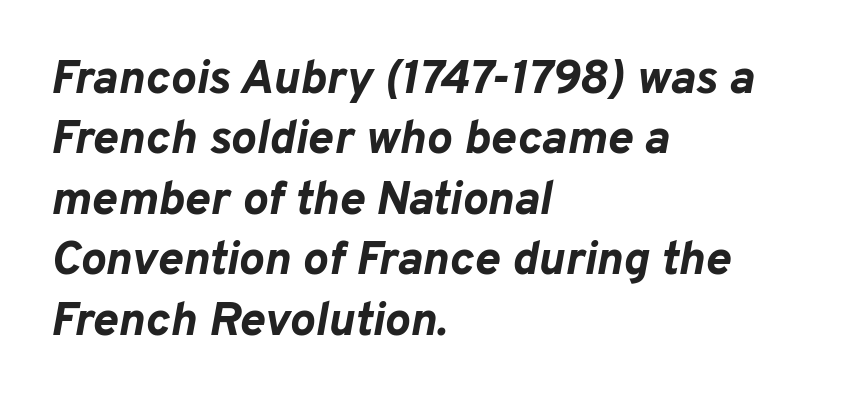
The rendering uses a bold face; every stroke is thick and dark. The line texture is even and compact thanks to regular tracking. Typeset ragged right — the left edge is the straight one. Quick note: italic.
